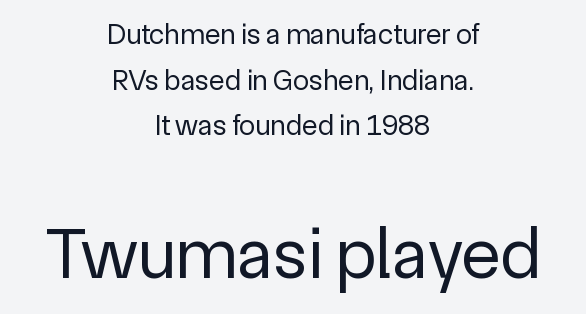
This is sans-serif lettering, the kind often seen on screens and signage. This is the regular roman posture of the typeface. The glyphs are unaccompanied by any horizontal stroke below them. Looks like regular typesetting: each glyph gets only the width it needs.
